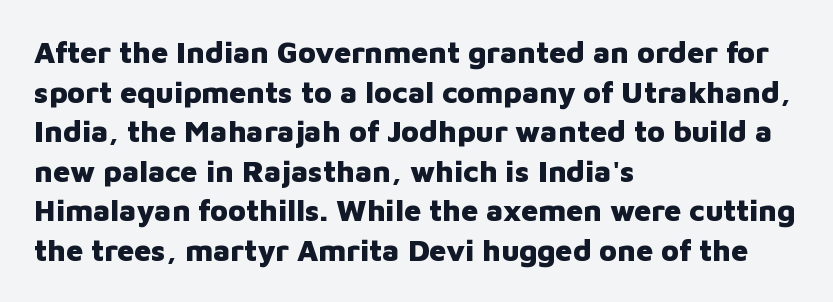
You could not count columns in this text — the font is proportionally spaced. The rendering uses a moderate line-height, typical for paragraphs. These lines carry a lot of weight — the face is fully bold. The words here are not underlined.
